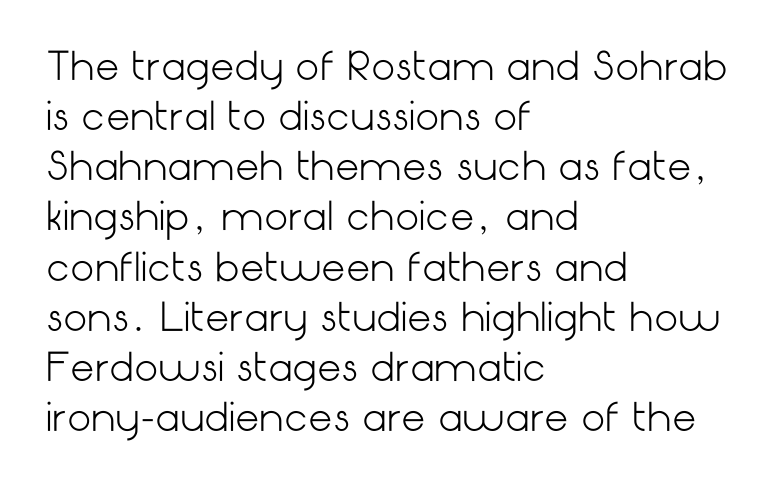
The image shows 38 px light sans-serif type, upright; set left-aligned, normal line spacing (1.32x), normal letter spacing, not underlined; low stroke contrast and a medium x-height.
